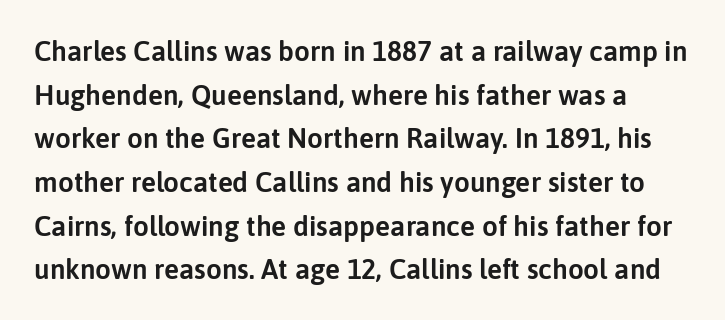
{"serif": "no", "italic": "no", "width": "normal", "stroke_contrast": "low", "x_height": "medium", "monospaced": "no", "underline": "no", "line_spacing": "normal", "line_spacing_ratio": 1.56, "letter_spacing": "normal", "letter_spacing_em": 0.0, "glyph_px": 28}
